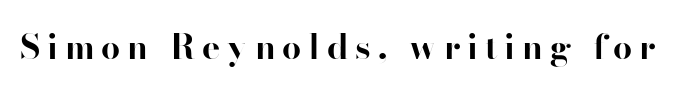
Q: Is the text bold? A: Yes.
Q: Is the text italic (slanted)? A: No, it is upright.
Q: Is the typeface a serif or a sans-serif typeface? A: Sans-serif.
Q: Is the text underlined? A: No.
Q: Is the spacing between letters normal or unusually wide? A: Unusually wide.
Q: Width (condensed, normal, or wide)? A: Normal.
Q: Stroke contrast? A: High.
Q: x-height? A: Small.
Q: Monospaced? A: No.
